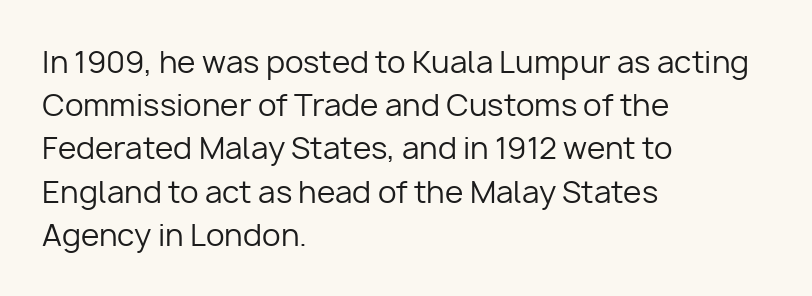
The image shows 30 px regular-weight sans-serif type, upright; set left-aligned, normal line spacing (1.44x), normal letter spacing, not underlined; low stroke contrast and a medium x-height.
